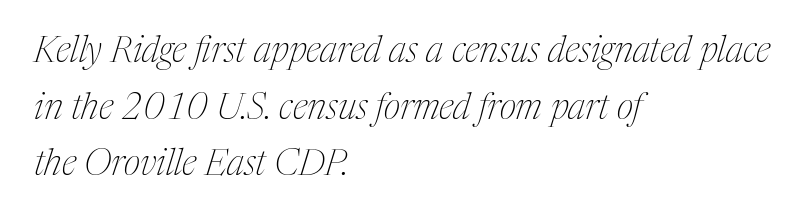
Each row of text sits above clean, open space. Is this a fixed-width face? No — the glyphs have proportional, varying widths. Successive baselines arrive at the customary interval. Visually the block forms a straight wall on the left and a jagged coastline on the right. Weight: in the light-to-regular range. The text was rendered using a seriffed face with decorative stroke endings.
